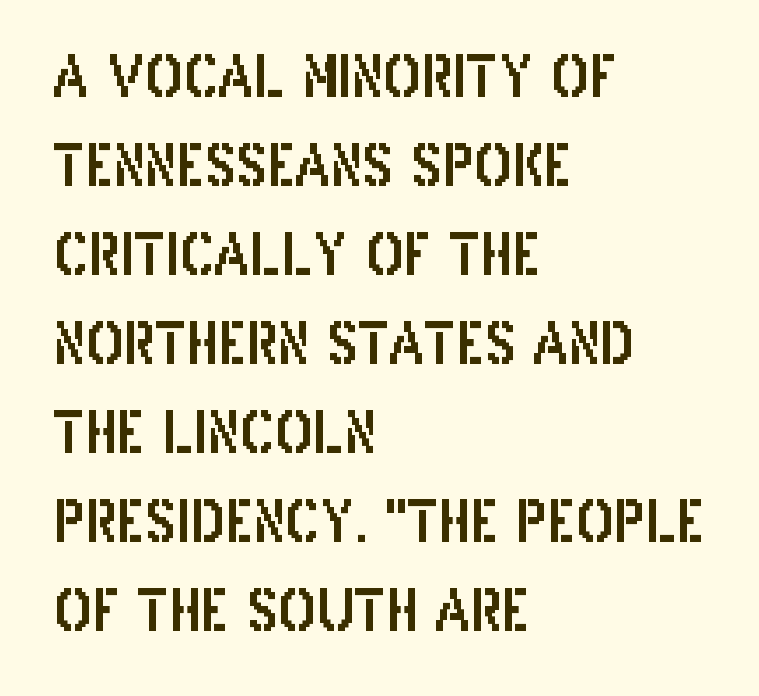
{"serif": "no", "italic": "no", "width": "condensed", "stroke_contrast": "low", "x_height": "large", "monospaced": "no", "underline": "no", "align": "left", "line_spacing": "normal", "line_spacing_ratio": 1.59, "letter_spacing": "normal", "letter_spacing_em": 0.0, "glyph_px": 56}
